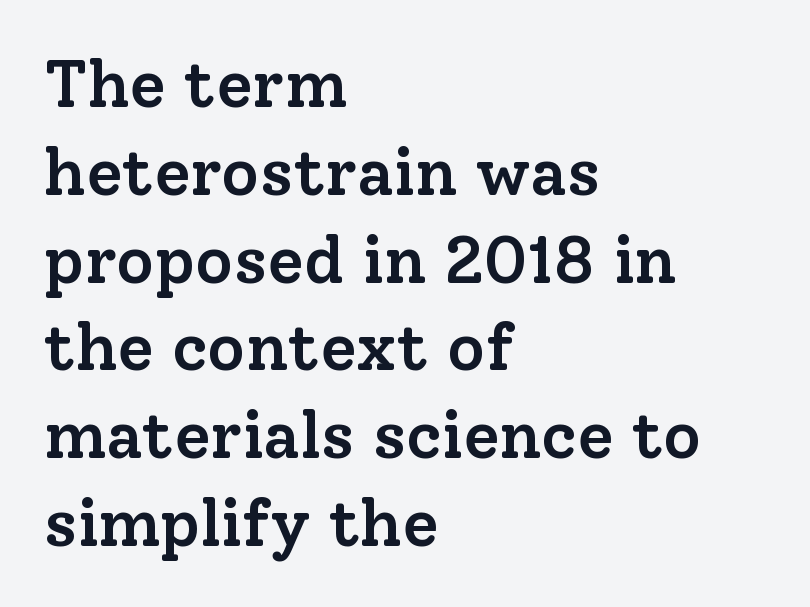
The image shows 66 px semibold serif type, upright; set left-aligned, normal line spacing (1.33x), normal letter spacing, not underlined; low stroke contrast and a medium x-height.
